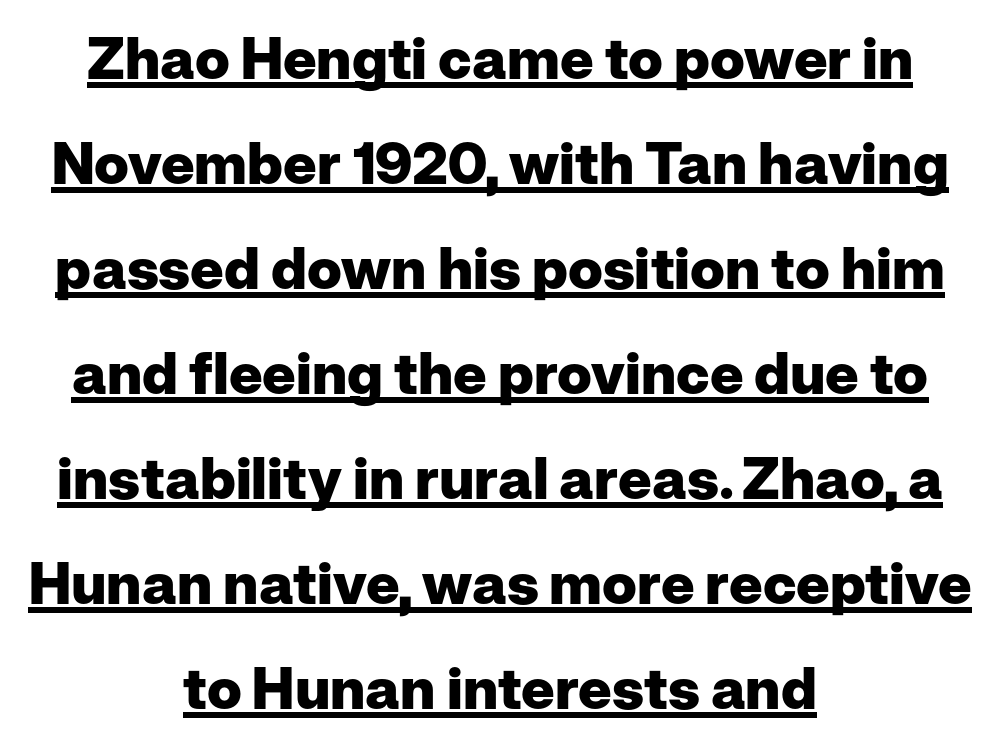
The image shows 58 px heavy sans-serif type, upright; set centered, line spacing 1.81x, normal letter spacing, underlined; low stroke contrast and a medium x-height.
